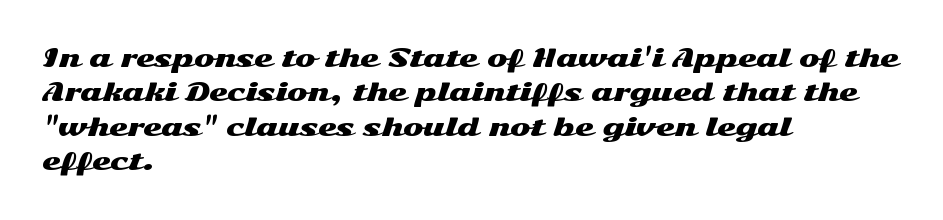
The image shows 24 px text type; set left-aligned, normal line spacing (1.43x), normal letter spacing, not underlined.
